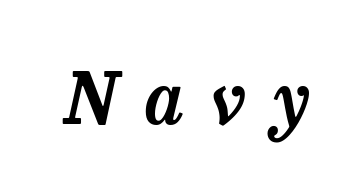
The whole block is typeset with a tilt. Anything drawn beneath the words? Only blank space. Unlike a clean sans, this face finishes its strokes with serifs. Each letter keeps its own natural width here, so spacing adapts to shape. Look at the tracking — it's clearly loosened, letters drifting apart.
